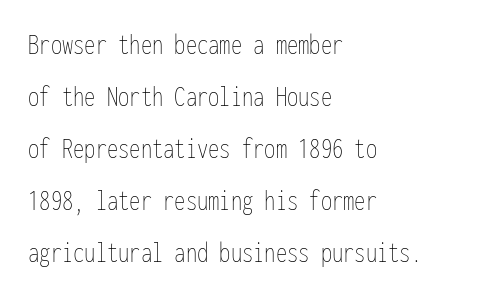
{"italic": "no", "bold": "no", "weight": "thin", "width": "condensed", "stroke_contrast": "low", "x_height": "medium", "monospaced": "yes", "underline": "no", "align": "left", "line_spacing_ratio": 1.73, "letter_spacing": "normal", "letter_spacing_em": 0.0, "glyph_px": 30}
